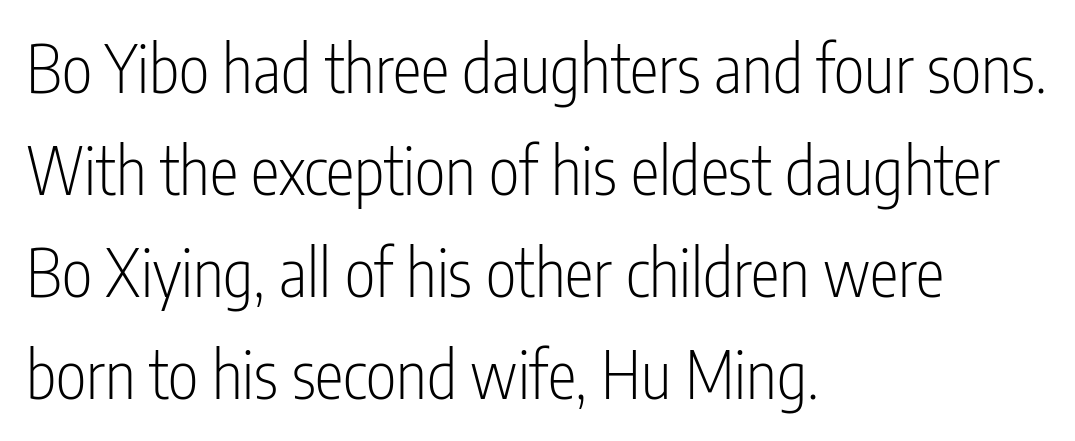
Q: Is the text bold? A: No.
Q: Is the text italic (slanted)? A: No, it is upright.
Q: Is the typeface a serif or a sans-serif typeface? A: Sans-serif.
Q: Is the text underlined? A: No.
Q: How is the paragraph aligned? A: Left-aligned.
Q: Is the spacing between letters normal or unusually wide? A: Normal.
Q: Is the spacing between lines tight, normal or loose? A: Normal.
Q: Width (condensed, normal, or wide)? A: Condensed.
Q: Stroke contrast? A: Low.
Q: x-height? A: Medium.
Q: Monospaced? A: No.
